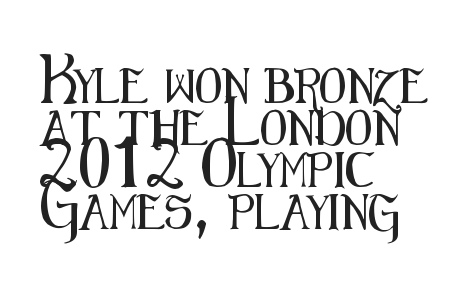
{"italic": "no", "width": "condensed", "stroke_contrast": "medium", "x_height": "medium", "monospaced": "no", "underline": "no", "align": "left", "line_spacing_ratio": 1.2, "letter_spacing": "normal", "letter_spacing_em": 0.0, "glyph_px": 35}
